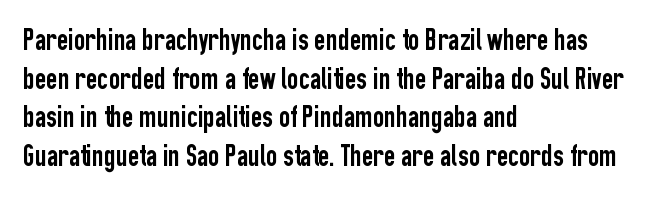
{"serif": "no", "italic": "no", "width": "condensed", "stroke_contrast": "low", "x_height": "medium", "monospaced": "no", "underline": "no", "align": "left", "line_spacing": "normal", "line_spacing_ratio": 1.25, "letter_spacing": "normal", "letter_spacing_em": 0.0, "glyph_px": 31}
